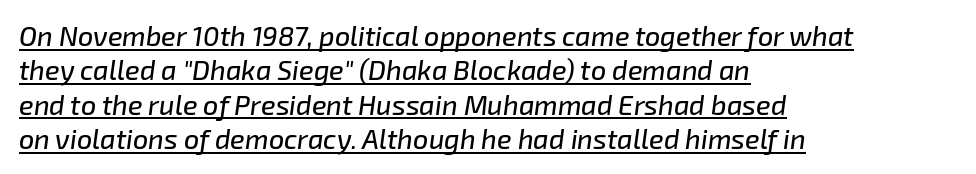
You can tell it's italic because the verticals aren't actually vertical. Glance below the letters and you will spot a drawn line. The lines are quadded left. If you measured baseline to baseline, you'd find a middling distance. Spacing between characters is what you'd get straight out of the box.
